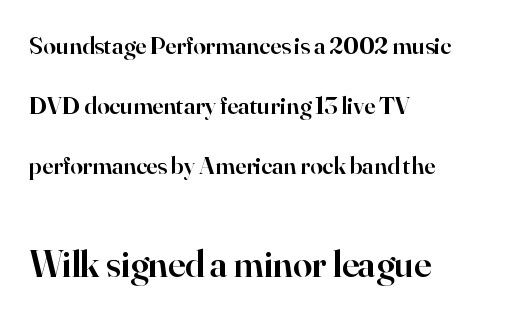
The image shows 38 px semibold serif type, upright; set left-aligned, loose line spacing (2.4x), normal letter spacing, not underlined; the second (bottom) block is 1.52x larger; high stroke contrast and a small x-height.
